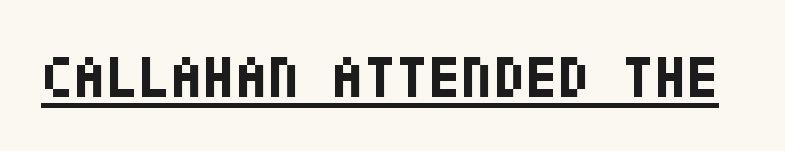
The image shows 59 px bold, condensed sans-serif type, upright; set normal letter spacing, underlined; low stroke contrast and a large x-height.
